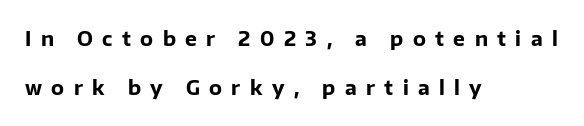
Q: Is the text bold? A: Yes.
Q: Is the text italic (slanted)? A: No, it is upright.
Q: Is the text underlined? A: No.
Q: How is the paragraph aligned? A: Left-aligned.
Q: Is the spacing between letters normal or unusually wide? A: Unusually wide.
Q: Is the spacing between lines tight, normal or loose? A: Loose.
